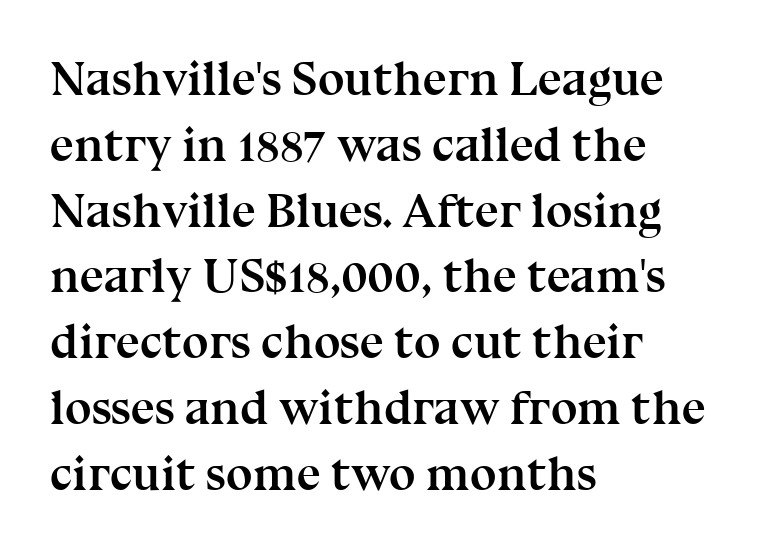
{"serif": "yes", "italic": "no", "bold": "yes", "weight": "semibold", "width": "normal", "stroke_contrast": "medium", "x_height": "medium", "monospaced": "no", "underline": "no", "align": "left", "line_spacing": "normal", "line_spacing_ratio": 1.37, "letter_spacing": "normal", "letter_spacing_em": 0.0, "glyph_px": 48}
